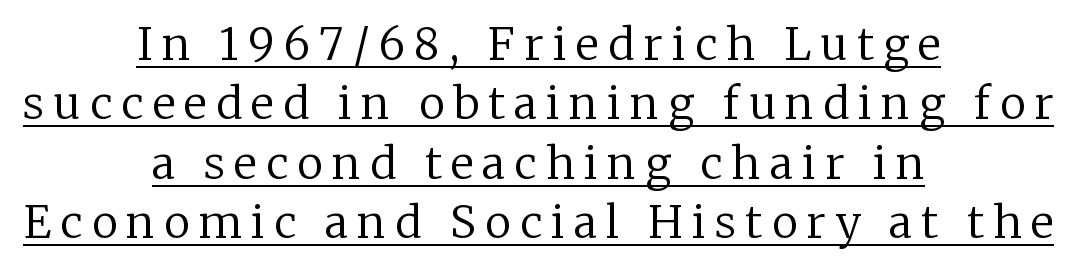
Q: Is the text bold? A: No.
Q: Is the text italic (slanted)? A: No, it is upright.
Q: Is the typeface a serif or a sans-serif typeface? A: Serif.
Q: Is the text underlined? A: Yes.
Q: How is the paragraph aligned? A: Centered.
Q: Is the spacing between letters normal or unusually wide? A: Unusually wide.
Q: Is the spacing between lines tight, normal or loose? A: Normal.
Q: Width (condensed, normal, or wide)? A: Normal.
Q: Stroke contrast? A: Low.
Q: x-height? A: Medium.
Q: Monospaced? A: No.
